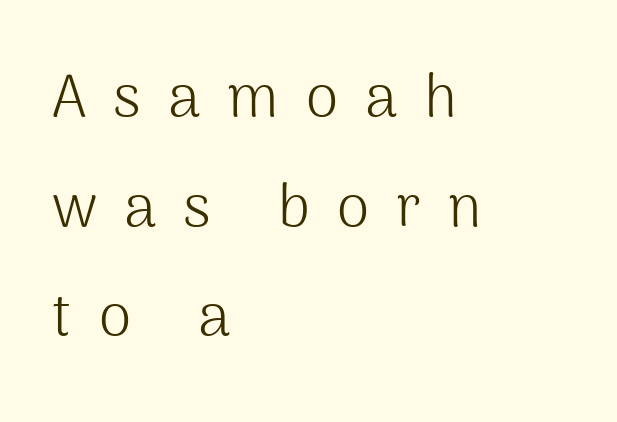
What kind of face is this? One without serifs — a sans. Compared with a centered layout, this one pins lines to the left instead. A light-to-regular cut is what we see here. The specimen omits any rule beneath the text block's lines. The lettering stays uniformly vertical, giving the passage a roman look.
